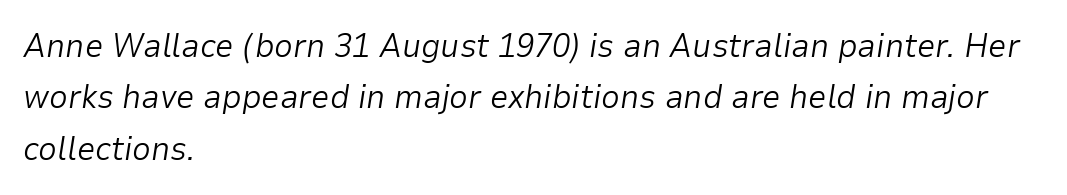
{"italic": "yes", "lean": "right", "slant_degrees": 9, "bold": "no", "weight": "light", "width": "normal", "stroke_contrast": "low", "x_height": "medium", "monospaced": "no", "underline": "no", "align": "left", "line_spacing": "normal", "line_spacing_ratio": 1.56, "letter_spacing": "normal", "letter_spacing_em": 0.0, "glyph_px": 33}
